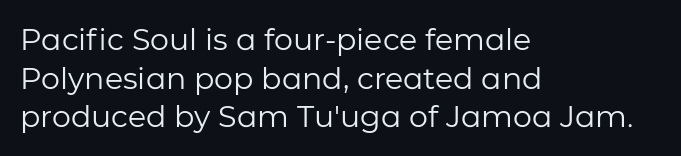
Q: Is the text bold? A: No.
Q: Is the text italic (slanted)? A: No, it is upright.
Q: Is the typeface a serif or a sans-serif typeface? A: Sans-serif.
Q: Is the text underlined? A: No.
Q: How is the paragraph aligned? A: Left-aligned.
Q: Is the spacing between letters normal or unusually wide? A: Normal.
Q: Is the spacing between lines tight, normal or loose? A: Normal.
Q: Width (condensed, normal, or wide)? A: Normal.
Q: Stroke contrast? A: Low.
Q: x-height? A: Medium.
Q: Monospaced? A: No.
